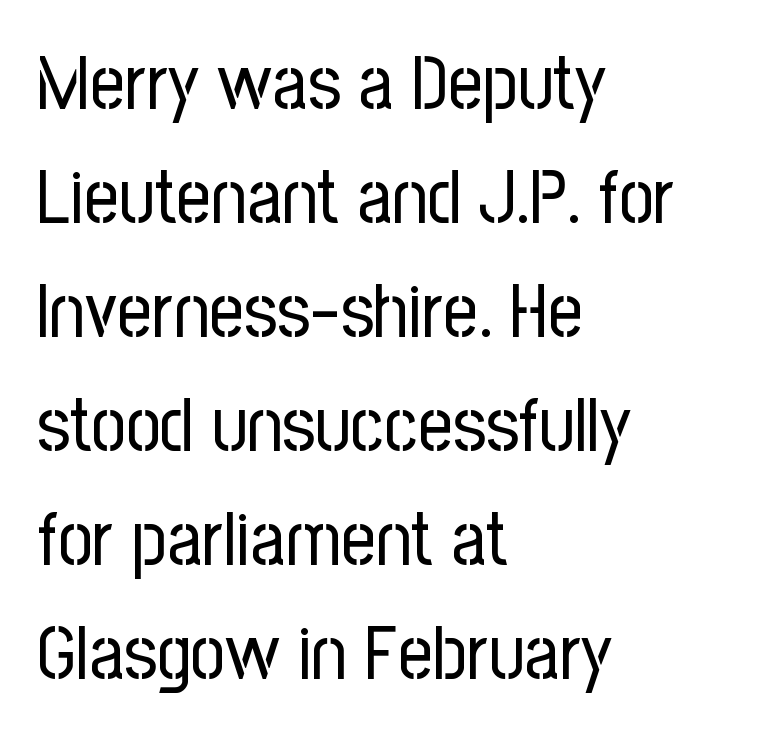
Q: Is the text bold? A: No.
Q: Is the text italic (slanted)? A: No, it is upright.
Q: Is the typeface a serif or a sans-serif typeface? A: Sans-serif.
Q: Is the text underlined? A: No.
Q: How is the paragraph aligned? A: Left-aligned.
Q: Is the spacing between letters normal or unusually wide? A: Normal.
Q: Is the spacing between lines tight, normal or loose? A: Normal.
Q: Width (condensed, normal, or wide)? A: Condensed.
Q: Stroke contrast? A: Low.
Q: x-height? A: Medium.
Q: Monospaced? A: No.
